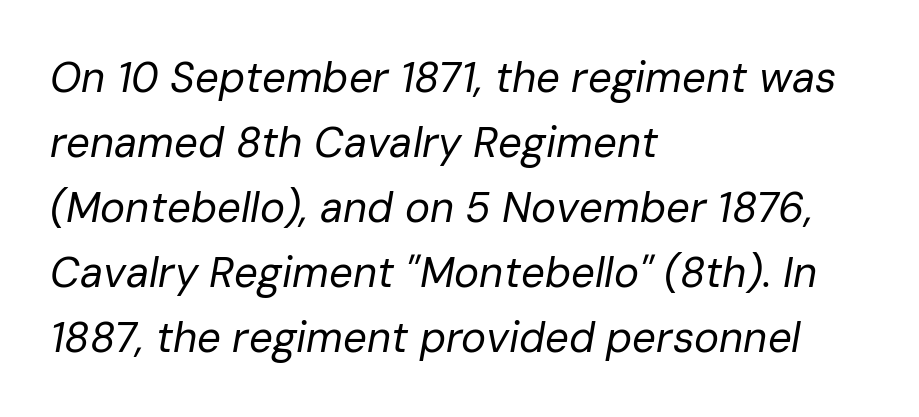
The specimen omits any rule beneath the text block's lines. The face used here is rendered with its standard letterfit. The passage shown is typed in a proportional face where columns would drift. No chunkiness to these letters — they're not bold.
